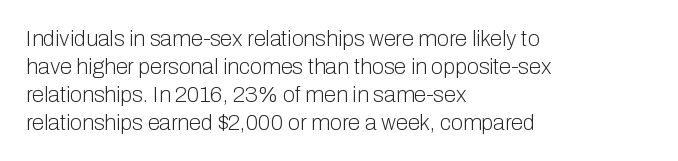
{"italic": "no", "bold": "no", "underline": "no", "align": "left", "line_spacing": "normal", "line_spacing_ratio": 1.27, "letter_spacing": "normal", "letter_spacing_em": 0.0, "glyph_px": 22}
